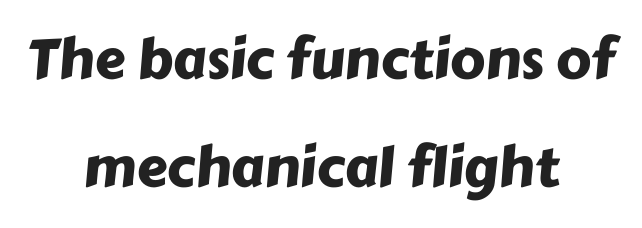
Clear beneath every line of the passage. Note the varied advance widths — an 'i' is clearly narrower than an 'm'. Each word holds together tightly as a unit, with standard inter-letter gaps. Is this a sans? Yes — the strokes have no serifs.
